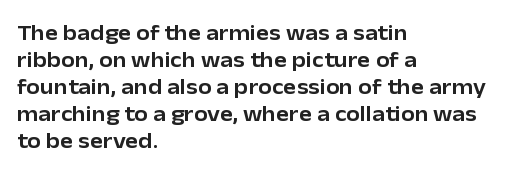
The image shows 22 px text type, upright; set left-aligned, line spacing 1.23x, normal letter spacing, not underlined.
